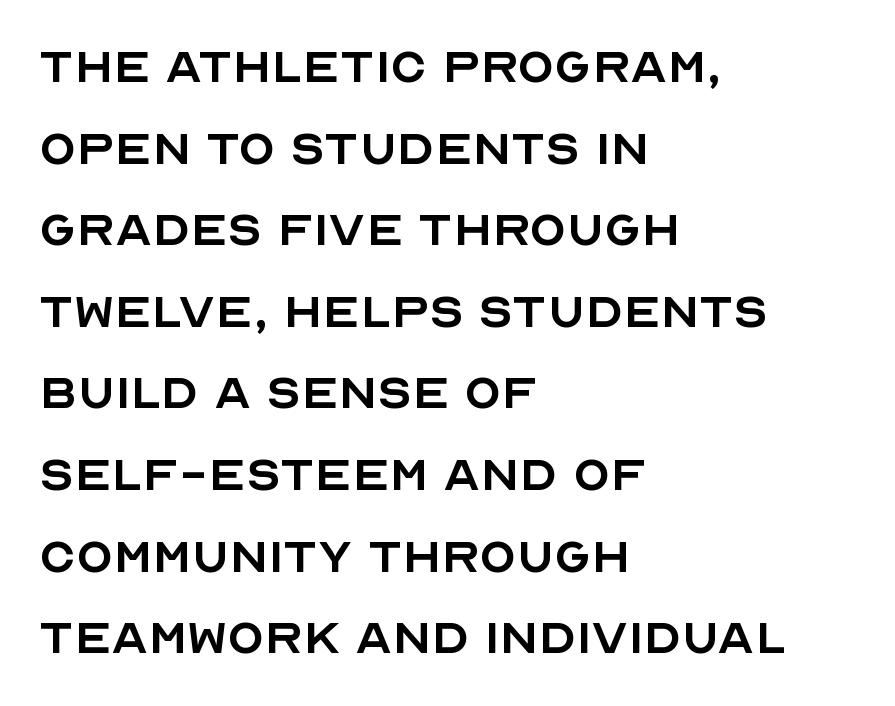
The passage is arranged the way most books set body copy — flush left. Nope, not italic — everything's standing straight. Note: no serifs on the glyphs. The specimen omits any rule beneath the text block's lines. Honestly, the row spacing looks completely unremarkable.
